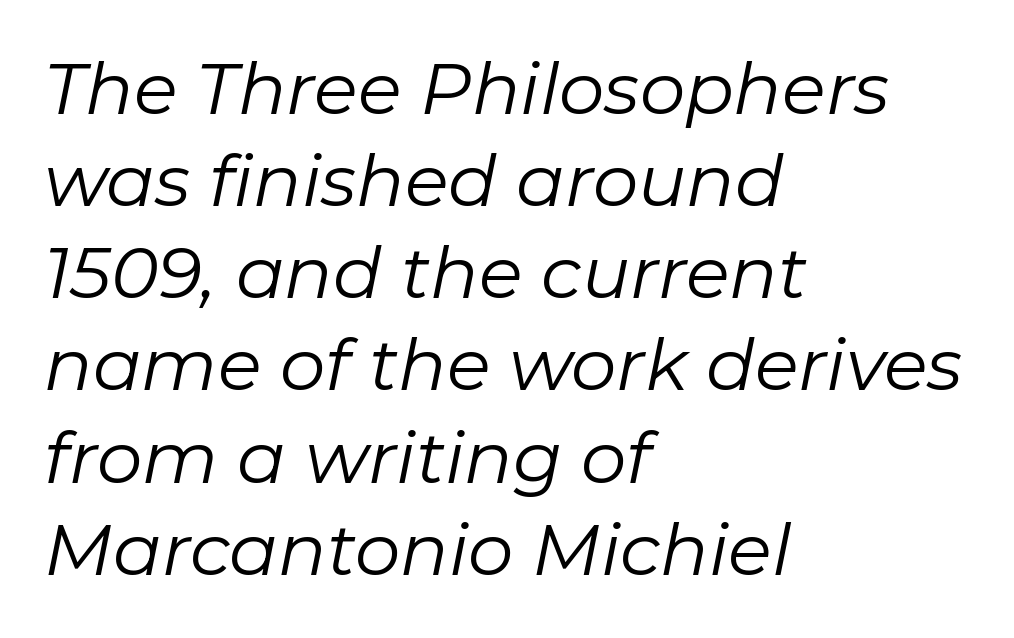
Q: Is the text bold? A: No.
Q: Is the text italic (slanted)? A: Yes, it leans right by about 11 degrees.
Q: Is the text underlined? A: No.
Q: How is the paragraph aligned? A: Left-aligned.
Q: Is the spacing between letters normal or unusually wide? A: Normal.
Q: Is the spacing between lines tight, normal or loose? A: Normal.
Q: Width (condensed, normal, or wide)? A: Normal.
Q: Stroke contrast? A: Low.
Q: x-height? A: Medium.
Q: Monospaced? A: No.
